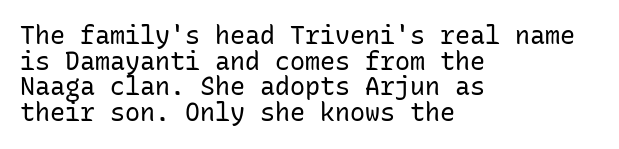
Q: Is the text bold? A: No.
Q: Is the text italic (slanted)? A: No, it is upright.
Q: Is the text underlined? A: No.
Q: How is the paragraph aligned? A: Left-aligned.
Q: Is the spacing between letters normal or unusually wide? A: Normal.
Q: Is the spacing between lines tight, normal or loose? A: Tight.
